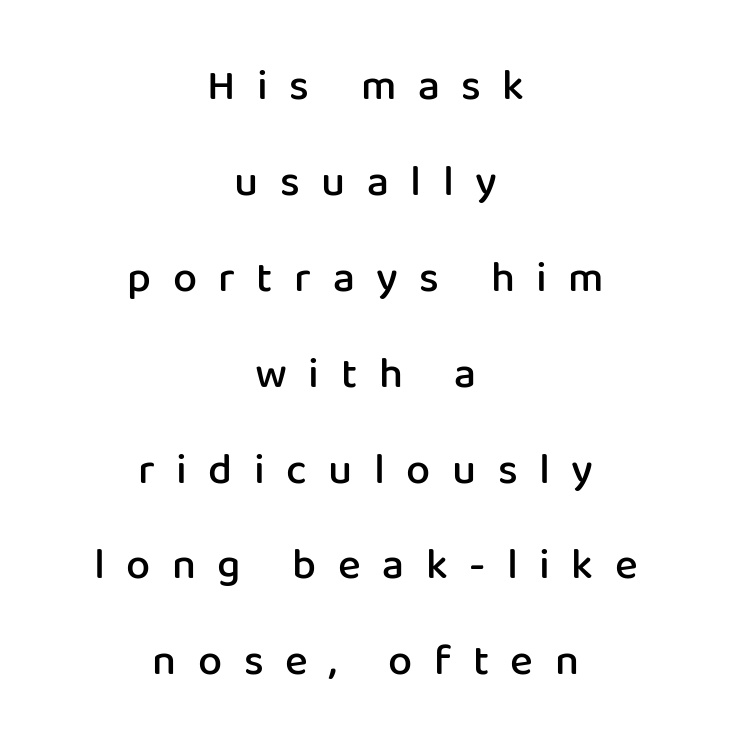
Q: Is the text bold? A: Semi-bold.
Q: Is the text italic (slanted)? A: No, it is upright.
Q: Is the typeface a serif or a sans-serif typeface? A: Sans-serif.
Q: Is the text underlined? A: No.
Q: How is the paragraph aligned? A: Centered.
Q: Is the spacing between letters normal or unusually wide? A: Unusually wide.
Q: Is the spacing between lines tight, normal or loose? A: Loose.
Q: Width (condensed, normal, or wide)? A: Normal.
Q: Stroke contrast? A: Low.
Q: x-height? A: Medium.
Q: Monospaced? A: No.
